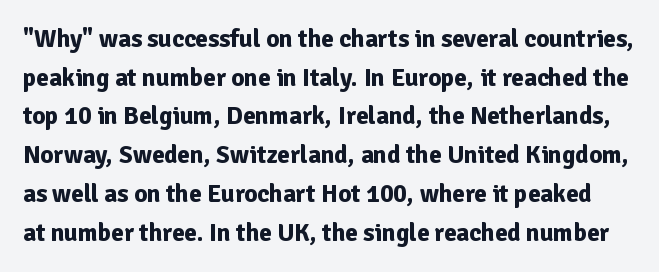
The image shows 25 px bold type, upright; set normal line spacing (1.55x), normal letter spacing, not underlined.
